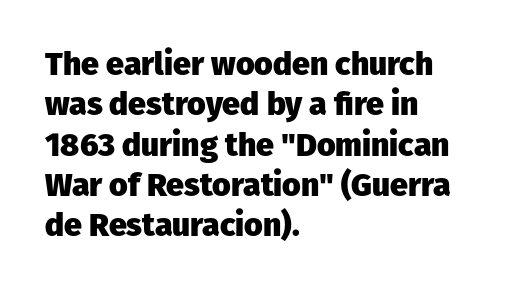
The image shows 32 px heavy sans-serif type, upright; set left-aligned, normal line spacing (1.26x), normal letter spacing, not underlined; low stroke contrast and a medium x-height.
